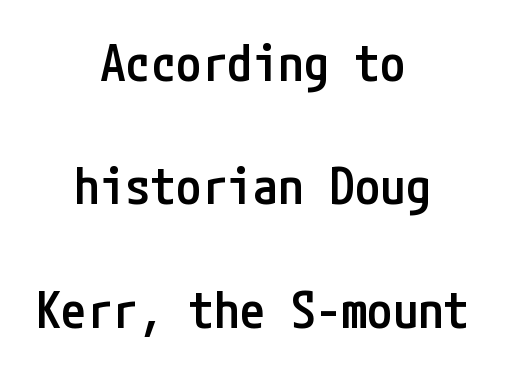
{"serif": "no", "italic": "no", "bold": "semi", "weight": "semibold", "width": "condensed", "stroke_contrast": "low", "x_height": "medium", "underline": "no", "align": "center", "line_spacing": "loose", "line_spacing_ratio": 2.42, "letter_spacing": "normal", "letter_spacing_em": 0.0, "glyph_px": 51}
